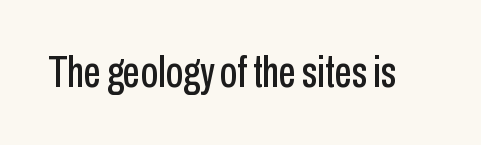
{"serif": "no", "italic": "no", "width": "condensed", "stroke_contrast": "low", "x_height": "medium", "monospaced": "no", "underline": "no", "letter_spacing": "normal", "letter_spacing_em": 0.0, "glyph_px": 44}
